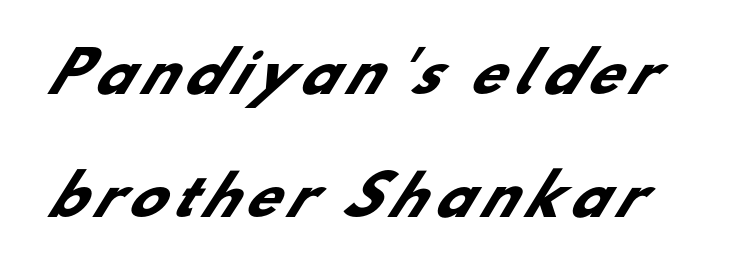
Q: Is the text bold? A: Yes.
Q: Is the typeface a serif or a sans-serif typeface? A: Sans-serif.
Q: Is the text underlined? A: No.
Q: Is the spacing between lines tight, normal or loose? A: Loose.
Q: Width (condensed, normal, or wide)? A: Normal.
Q: Stroke contrast? A: Low.
Q: x-height? A: Small.
Q: Monospaced? A: No.
